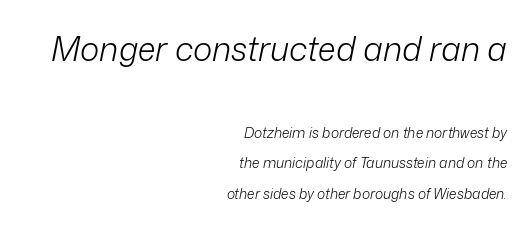
Each letter keeps its own natural width here, so spacing adapts to shape. The font is comparable to plain body text, perhaps lighter. The space between consecutive lines is lavish. Emphasis-style slanted type is in use.
